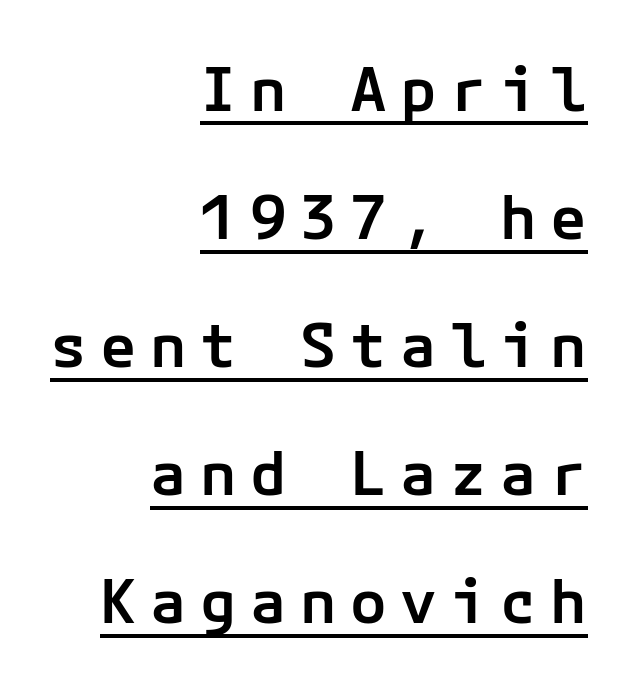
{"serif": "no", "italic": "no", "bold": "semi", "weight": "semibold", "width": "normal", "stroke_contrast": "low", "x_height": "medium", "underline": "yes", "align": "right", "line_spacing": "loose", "line_spacing_ratio": 2.1, "letter_spacing": "wide", "letter_spacing_em": 0.22, "glyph_px": 61}
